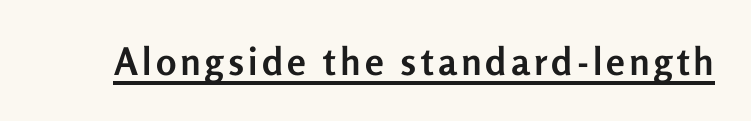
The image shows 38 px semibold sans-serif type, upright; set underlined; low stroke contrast and a medium x-height.
